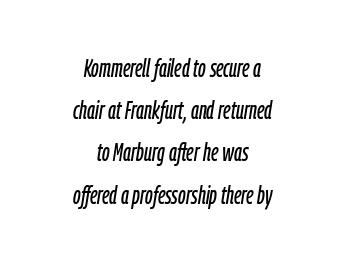
The image shows 25 px text type, italic (leaning right); set centered, normal line spacing (1.69x), normal letter spacing, not underlined.
